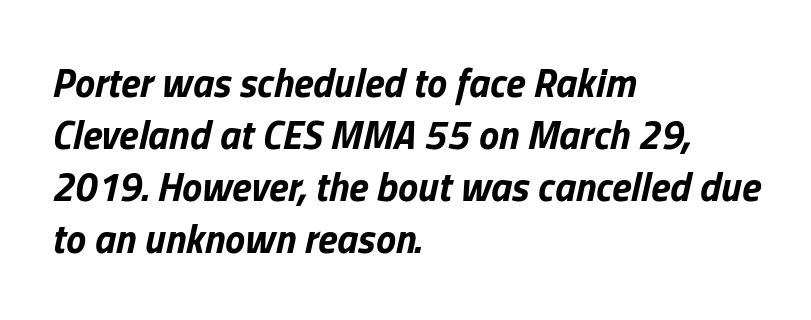
Q: Is the text bold? A: Yes.
Q: Is the text italic (slanted)? A: Yes, it leans right by about 13 degrees.
Q: Is the text underlined? A: No.
Q: How is the paragraph aligned? A: Left-aligned.
Q: Is the spacing between letters normal or unusually wide? A: Normal.
Q: Is the spacing between lines tight, normal or loose? A: Normal.
Q: Width (condensed, normal, or wide)? A: Normal.
Q: Stroke contrast? A: Low.
Q: x-height? A: Medium.
Q: Monospaced? A: No.
